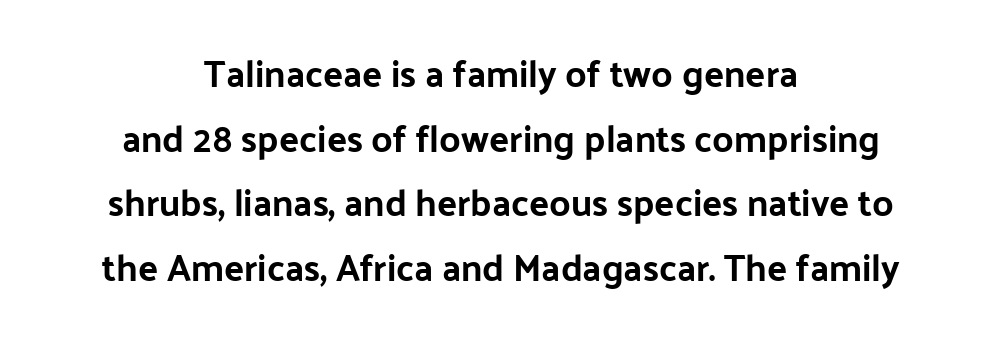
The image shows 37 px sans-serif type, upright; set centered, line spacing 1.75x, normal letter spacing, not underlined; low stroke contrast and a medium x-height.
